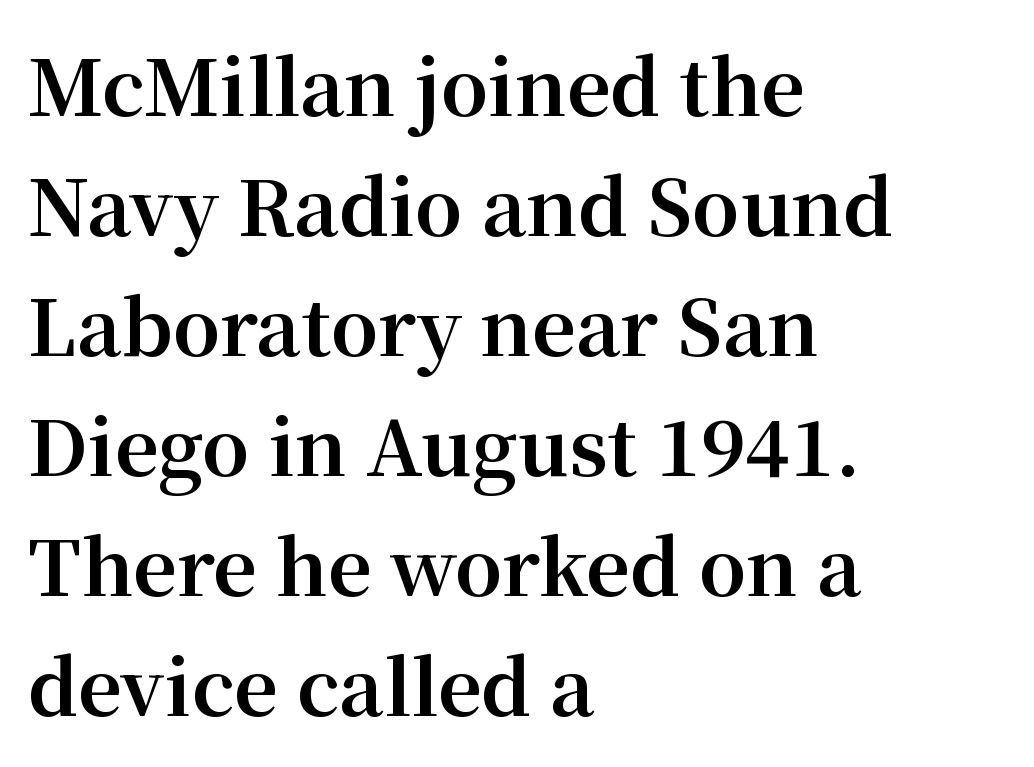
The passage shown is typeset with a serif family. These lines were composed using upright roman letters. Each word holds together tightly as a unit, with standard inter-letter gaps. This sample keeps an unexceptional amount of space between lines. The area under the type is left untouched.
